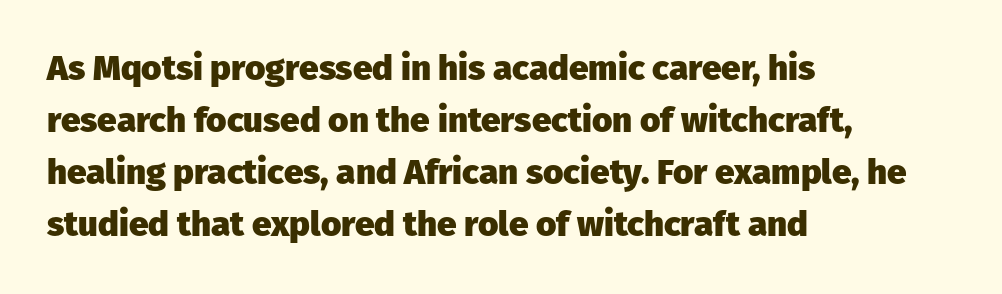
{"serif": "no", "italic": "no", "bold": "yes", "weight": "heavy", "width": "normal", "stroke_contrast": "low", "x_height": "medium", "monospaced": "no", "underline": "no", "align": "left", "line_spacing": "normal", "line_spacing_ratio": 1.49, "letter_spacing": "normal", "letter_spacing_em": 0.0, "glyph_px": 35}
